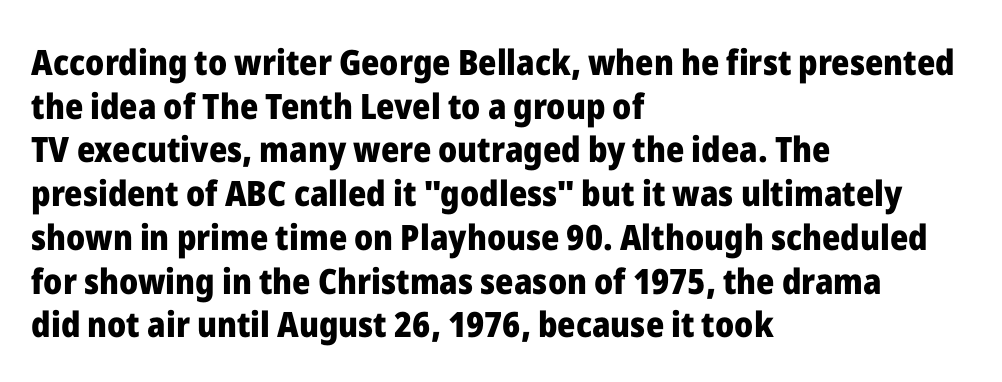
{"serif": "no", "italic": "no", "bold": "yes", "weight": "heavy", "width": "normal", "stroke_contrast": "low", "x_height": "medium", "monospaced": "no", "underline": "no", "align": "left", "line_spacing": "normal", "line_spacing_ratio": 1.25, "letter_spacing": "normal", "letter_spacing_em": 0.0, "glyph_px": 35}
